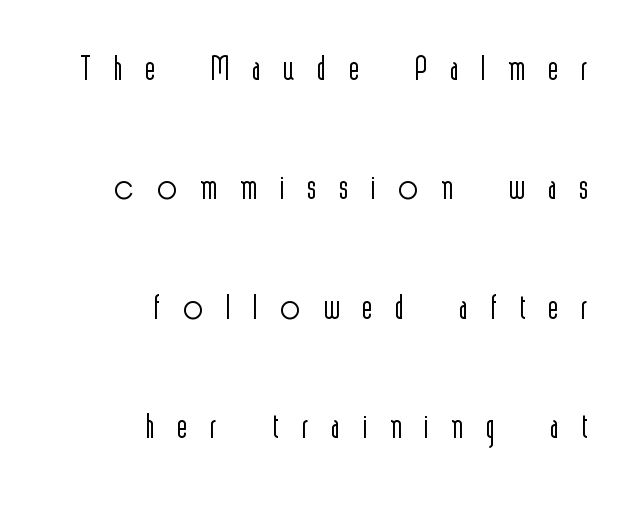
This sample has the flowing, uneven cadence of proportional lettering. The string is rendered with underlining switched off. Short and long lines alike share a common ending point at right. You could fit nearly another row in the gap between these rows. The letters stand upright; this is a roman face.
